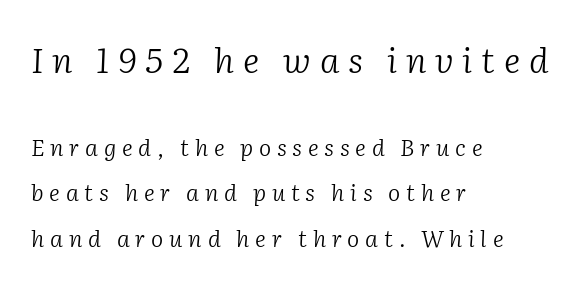
{"serif": "yes", "italic": "yes", "lean": "right", "slant_degrees": 2, "bold": "no", "weight": "light", "width": "normal", "stroke_contrast": "low", "x_height": "medium", "monospaced": "no", "underline": "no", "align": "left", "line_spacing": "loose", "line_spacing_ratio": 1.97, "letter_spacing": "wide", "letter_spacing_em": 0.25, "larger_block": "first", "size_ratio": 1.52, "glyph_px": 35}
